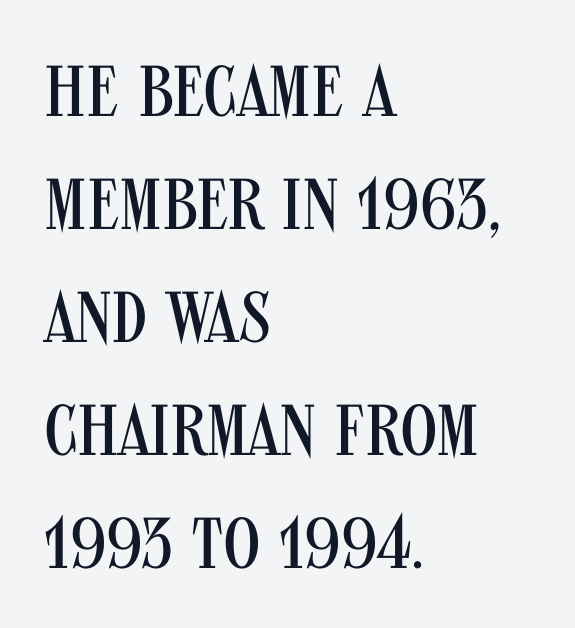
If you drew a ruler down the left edge, every line would touch it. Serifs: no, the terminals of the letterforms are clean. Do the characters align in a grid? No, the font is proportional. Compared with a typical body face, this is equally light or lighter still.
